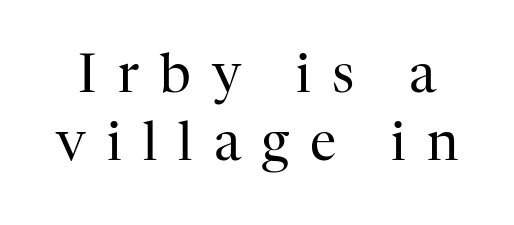
The image shows 53 px regular-weight serif type, upright; set normal line spacing (1.29x), unusually wide letter spacing (+0.4 em), not underlined; high stroke contrast and a medium x-height.
